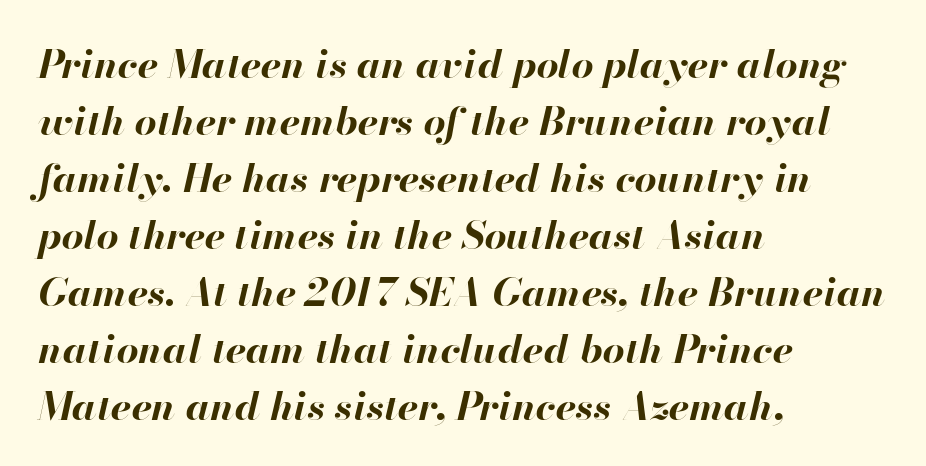
You could not count columns in this text — the font is proportionally spaced. Does extra space separate the letters? No, they use regular spacing. Students, this is bold: see how much ink each stroke carries. Line spacing here is normal.
